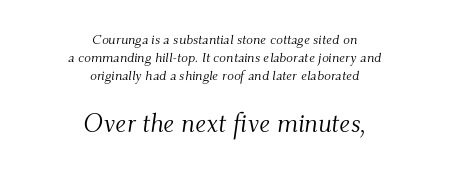
{"italic": "yes", "lean": "right", "slant_degrees": 9, "bold": "no", "underline": "no", "align": "center", "line_spacing": "normal", "line_spacing_ratio": 1.29, "letter_spacing": "normal", "letter_spacing_em": 0.0, "larger_block": "second", "size_ratio": 1.86, "glyph_px": 26}
